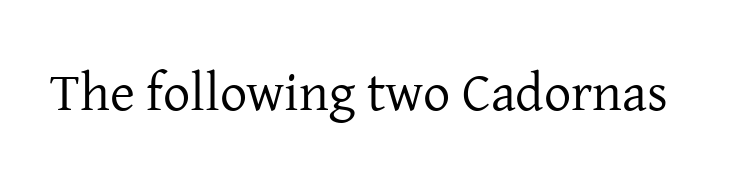
The image shows 54 px regular-weight serif type, upright; set normal letter spacing, not underlined; low stroke contrast and a medium x-height.
